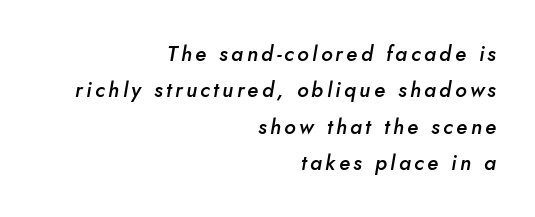
Each row of text sits above clean, open space. A typesetter would mark this as italic. These lines stack with their right ends in a neat column. The letters are semibold — heavier than regular but short of a full bold.
